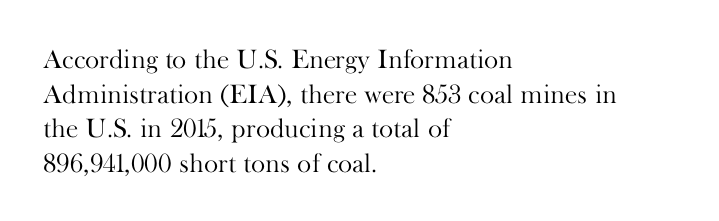
{"italic": "no", "bold": "no", "underline": "no", "align": "left", "line_spacing": "normal", "line_spacing_ratio": 1.28, "letter_spacing": "normal", "letter_spacing_em": 0.0, "glyph_px": 27}
